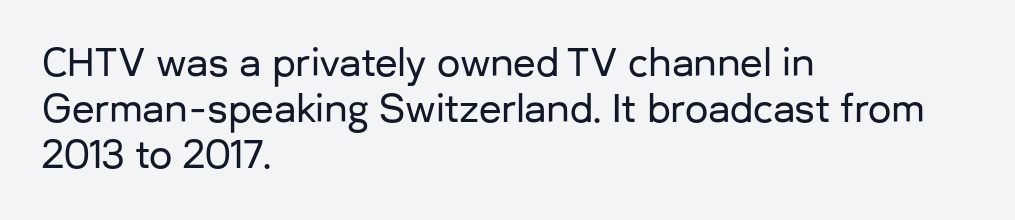
The image shows 37 px sans-serif type, upright; set left-aligned, line spacing 1.24x, normal letter spacing, not underlined; low stroke contrast and a medium x-height.
